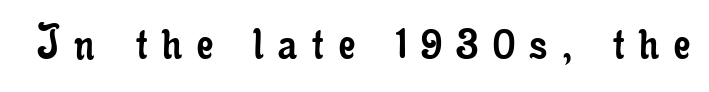
{"serif": "yes", "italic": "no", "bold": "no", "weight": "regular", "width": "condensed", "stroke_contrast": "low", "x_height": "small", "monospaced": "no", "underline": "no", "letter_spacing": "wide", "letter_spacing_em": 0.28, "glyph_px": 53}
